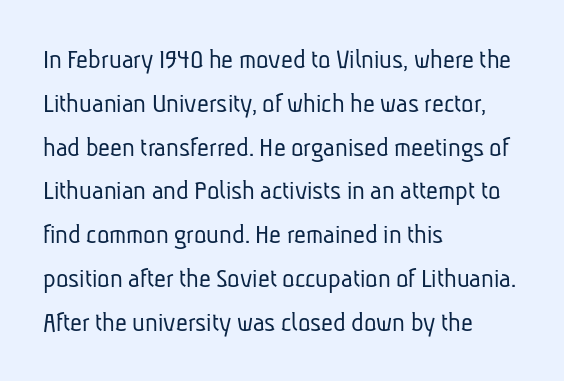
{"serif": "no", "bold": "no", "weight": "light", "width": "condensed", "stroke_contrast": "low", "x_height": "medium", "monospaced": "no", "underline": "no", "align": "left", "line_spacing": "normal", "line_spacing_ratio": 1.51, "letter_spacing": "normal", "letter_spacing_em": 0.0, "glyph_px": 29}
